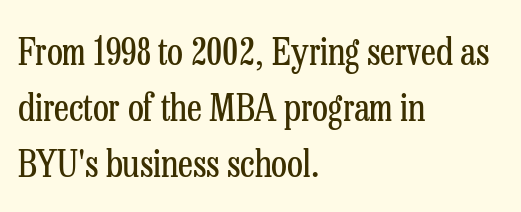
Q: Is the text bold? A: No.
Q: Is the text italic (slanted)? A: No, it is upright.
Q: Is the typeface a serif or a sans-serif typeface? A: Serif.
Q: Is the text underlined? A: No.
Q: How is the paragraph aligned? A: Left-aligned.
Q: Is the spacing between letters normal or unusually wide? A: Normal.
Q: Is the spacing between lines tight, normal or loose? A: Normal.
Q: Width (condensed, normal, or wide)? A: Condensed.
Q: Stroke contrast? A: Low.
Q: x-height? A: Medium.
Q: Monospaced? A: No.
